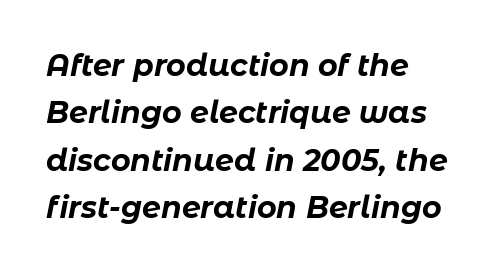
The image shows 30 px bold type, italic (leaning right); set left-aligned, normal line spacing (1.58x), normal letter spacing, not underlined; low stroke contrast and a medium x-height.
